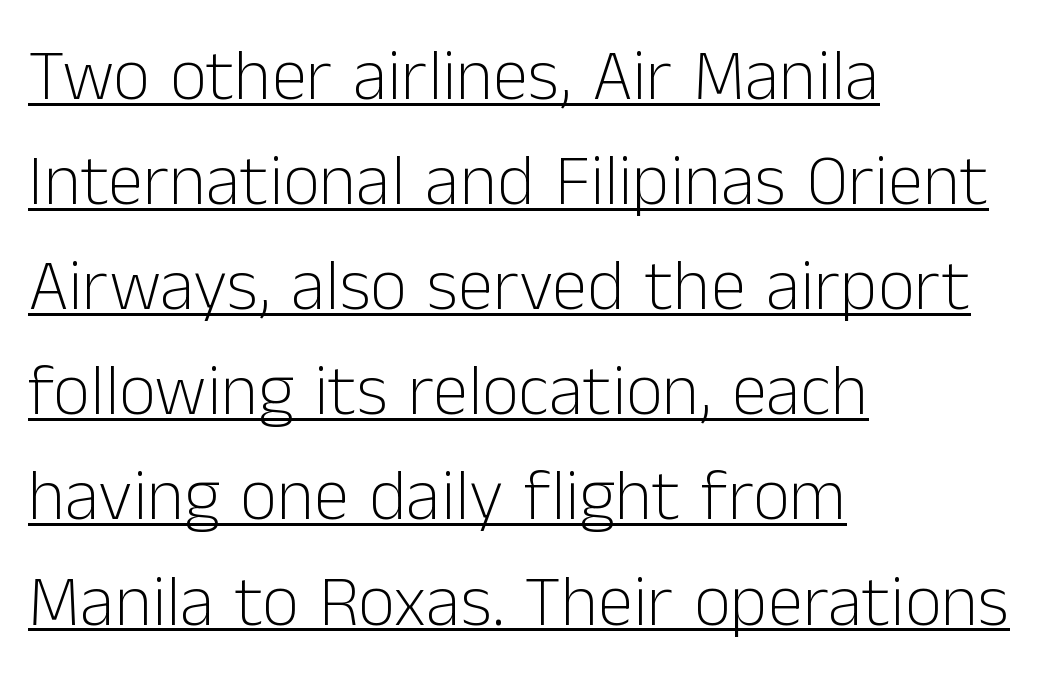
{"serif": "no", "italic": "no", "bold": "no", "weight": "light", "width": "normal", "stroke_contrast": "low", "x_height": "medium", "monospaced": "no", "underline": "yes", "align": "left", "line_spacing": "normal", "line_spacing_ratio": 1.46, "letter_spacing": "normal", "letter_spacing_em": 0.0, "glyph_px": 72}
